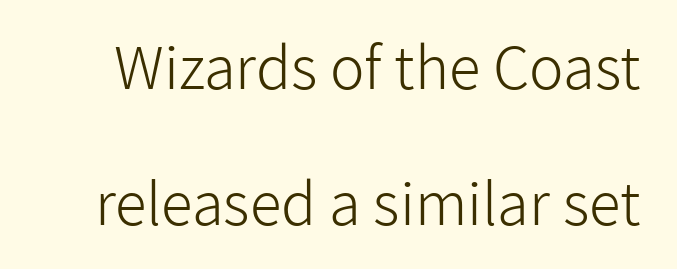
Q: Is the text bold? A: No.
Q: Is the text italic (slanted)? A: No, it is upright.
Q: Is the typeface a serif or a sans-serif typeface? A: Sans-serif.
Q: Is the text underlined? A: No.
Q: Is the spacing between letters normal or unusually wide? A: Normal.
Q: Is the spacing between lines tight, normal or loose? A: Loose.
Q: Width (condensed, normal, or wide)? A: Normal.
Q: Stroke contrast? A: Low.
Q: x-height? A: Medium.
Q: Monospaced? A: No.
